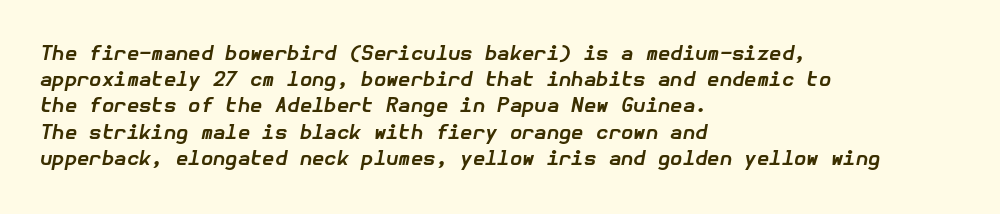
Q: Is the text bold? A: Yes.
Q: Is the text italic (slanted)? A: Yes, it leans right by about 10 degrees.
Q: Is the text underlined? A: No.
Q: How is the paragraph aligned? A: Left-aligned.
Q: Is the spacing between letters normal or unusually wide? A: Normal.
Q: Is the spacing between lines tight, normal or loose? A: Normal.
